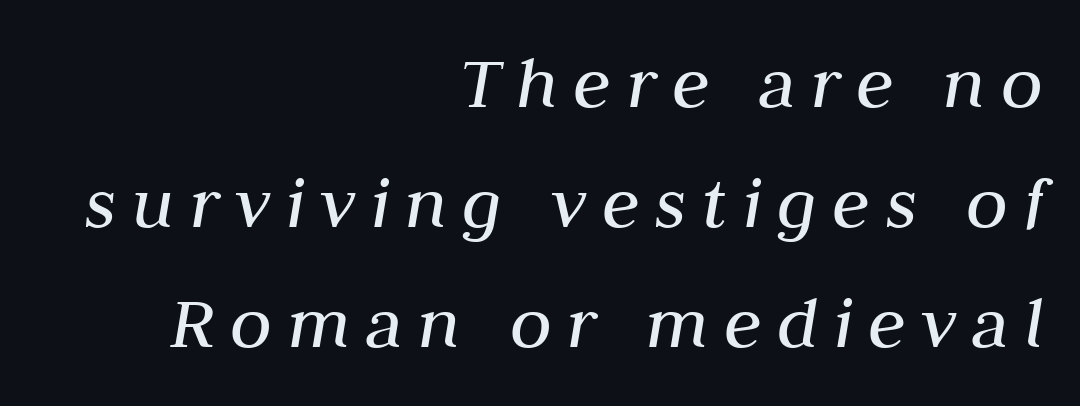
Q: Is the text bold? A: No.
Q: Is the text italic (slanted)? A: Yes, it leans right by about 10 degrees.
Q: Is the text underlined? A: No.
Q: How is the paragraph aligned? A: Right-aligned.
Q: Is the spacing between letters normal or unusually wide? A: Unusually wide.
Q: Is the spacing between lines tight, normal or loose? A: Normal.
Q: Width (condensed, normal, or wide)? A: Normal.
Q: Stroke contrast? A: Medium.
Q: x-height? A: Medium.
Q: Monospaced? A: No.
